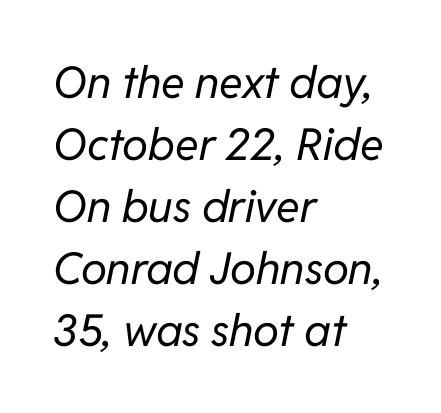
Every row of glyphs begins at an identical x-position on the left. Interline gaps are of average width in this sample. Note the varied advance widths — an 'i' is clearly narrower than an 'm'. Heft: none added — not bold. You could call the tracking neutral — neither tight nor loose. Notice how the stems are inclined rather than vertical — that's the hallmark of italics.
